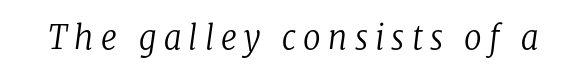
Is the letter spacing exaggerated? Yes — the characters are pushed far apart. Proportional: the letters do not fall into vertical columns. Type without underlining. The text was rendered using a seriffed face with decorative stroke endings. The weight tops out at a normal text grade. Is the type slanted? Yes — the strokes lean at a clear angle.
